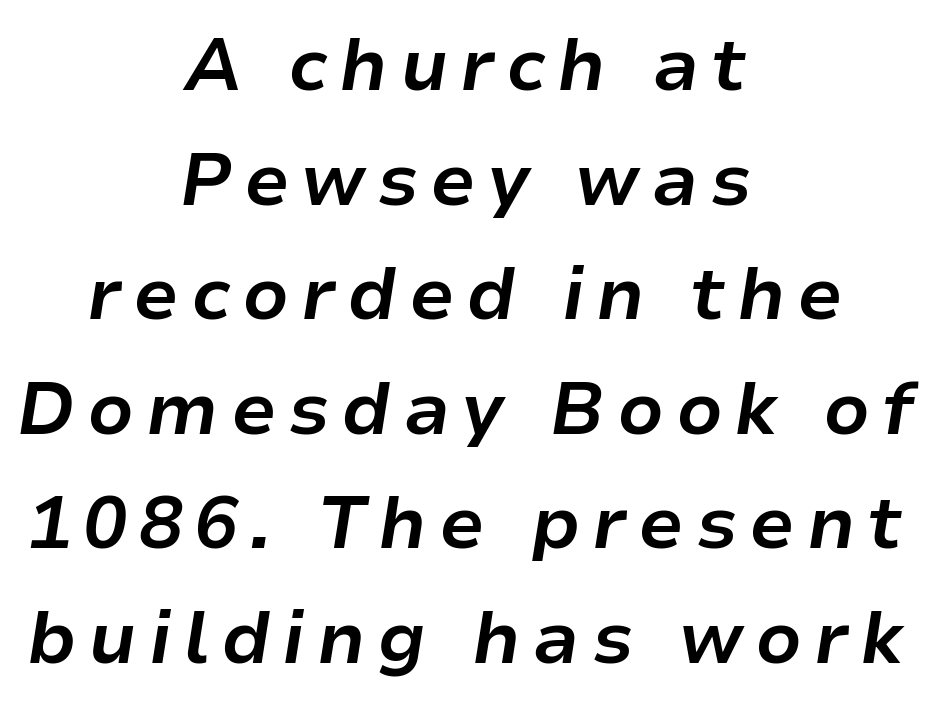
{"italic": "yes", "lean": "right", "slant_degrees": 9, "bold": "yes", "weight": "bold", "width": "normal", "stroke_contrast": "low", "x_height": "medium", "monospaced": "no", "underline": "no", "align": "center", "line_spacing": "normal", "line_spacing_ratio": 1.57, "glyph_px": 73}
